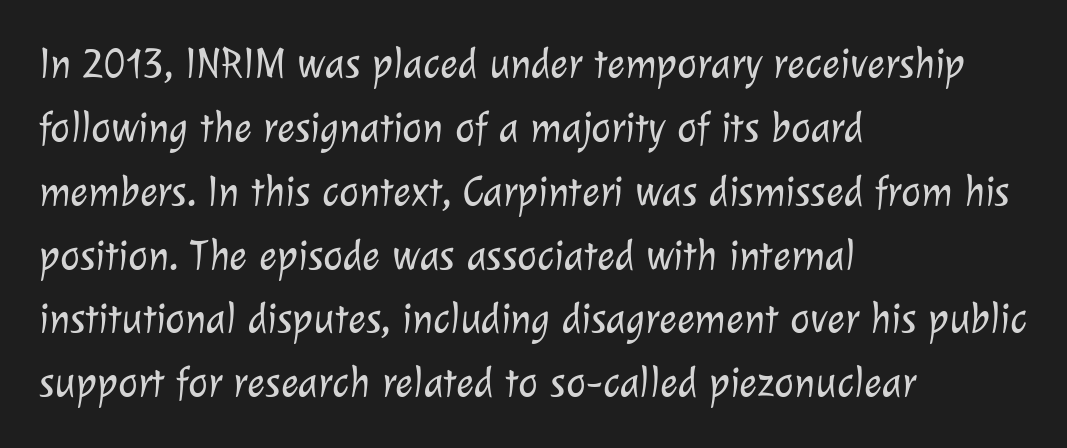
Q: Is the text bold? A: No.
Q: Is the typeface a serif or a sans-serif typeface? A: Sans-serif.
Q: Is the text underlined? A: No.
Q: How is the paragraph aligned? A: Left-aligned.
Q: Is the spacing between letters normal or unusually wide? A: Normal.
Q: Is the spacing between lines tight, normal or loose? A: Normal.
Q: Width (condensed, normal, or wide)? A: Normal.
Q: Stroke contrast? A: Low.
Q: x-height? A: Medium.
Q: Monospaced? A: No.
